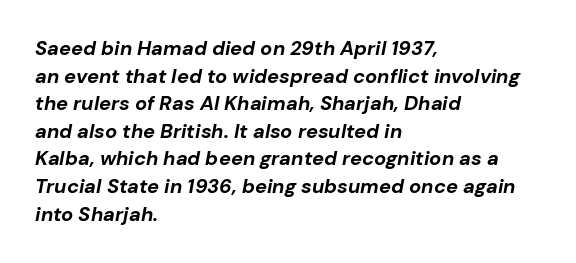
You could call the tracking neutral — neither tight nor loose. Reading down the column, the eye jumps a familiar distance to each next line. Italic: yes, the glyphs are oblique. Glance below the letters and you will spot only blank space.
